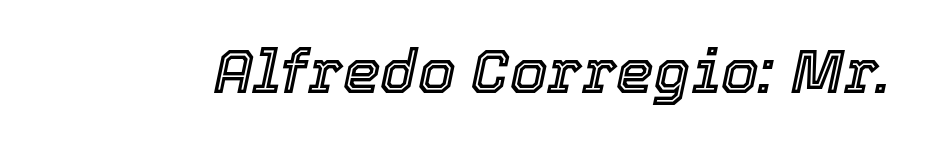
Q: Is the text italic (slanted)? A: Yes, it leans right by about 12 degrees.
Q: Is the text underlined? A: No.
Q: Is the spacing between letters normal or unusually wide? A: Normal.
Q: Width (condensed, normal, or wide)? A: Normal.
Q: x-height? A: Medium.
Q: Monospaced? A: No.
